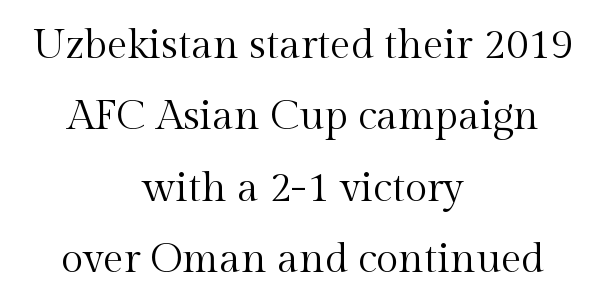
{"serif": "yes", "italic": "no", "bold": "no", "weight": "regular", "width": "normal", "x_height": "medium", "monospaced": "no", "underline": "no", "align": "center", "line_spacing_ratio": 1.74, "letter_spacing": "normal", "letter_spacing_em": 0.0, "glyph_px": 41}
